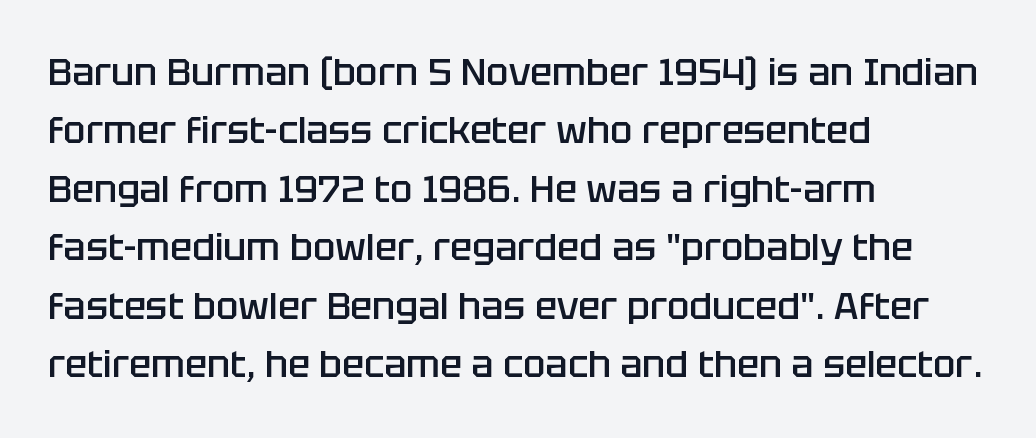
The image shows 37 px semibold sans-serif type, upright; set left-aligned, normal line spacing (1.58x), normal letter spacing, not underlined; low stroke contrast and a large x-height.
